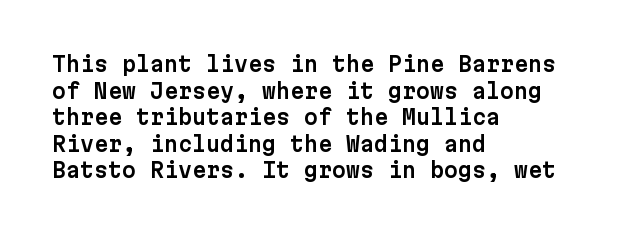
{"italic": "no", "underline": "no", "align": "left", "line_spacing": "normal", "line_spacing_ratio": 1.33, "letter_spacing": "normal", "letter_spacing_em": 0.0, "glyph_px": 20}
